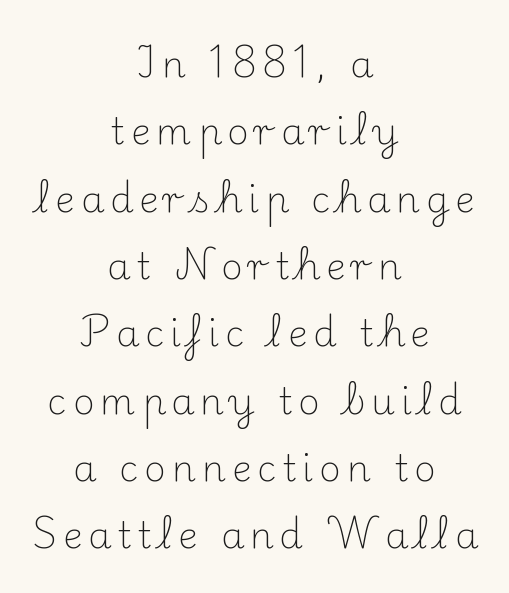
Q: Is the text bold? A: No.
Q: Is the text italic (slanted)? A: No, it is upright.
Q: Is the typeface a serif or a sans-serif typeface? A: Serif.
Q: Is the text underlined? A: No.
Q: How is the paragraph aligned? A: Centered.
Q: Width (condensed, normal, or wide)? A: Normal.
Q: Stroke contrast? A: Medium.
Q: x-height? A: Small.
Q: Monospaced? A: No.
